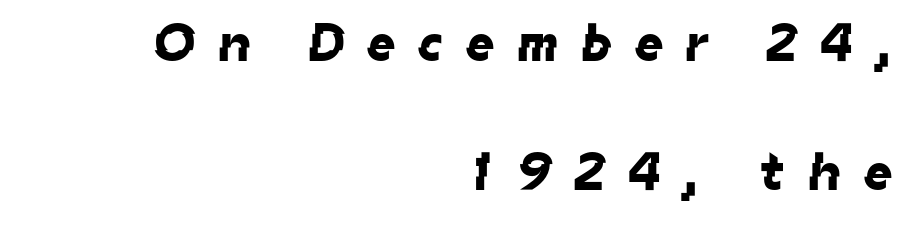
Q: Is the typeface a serif or a sans-serif typeface? A: Sans-serif.
Q: Is the text underlined? A: No.
Q: How is the paragraph aligned? A: Right-aligned.
Q: Is the spacing between letters normal or unusually wide? A: Unusually wide.
Q: Is the spacing between lines tight, normal or loose? A: Loose.
Q: Width (condensed, normal, or wide)? A: Normal.
Q: Stroke contrast? A: Low.
Q: x-height? A: Medium.
Q: Monospaced? A: No.
